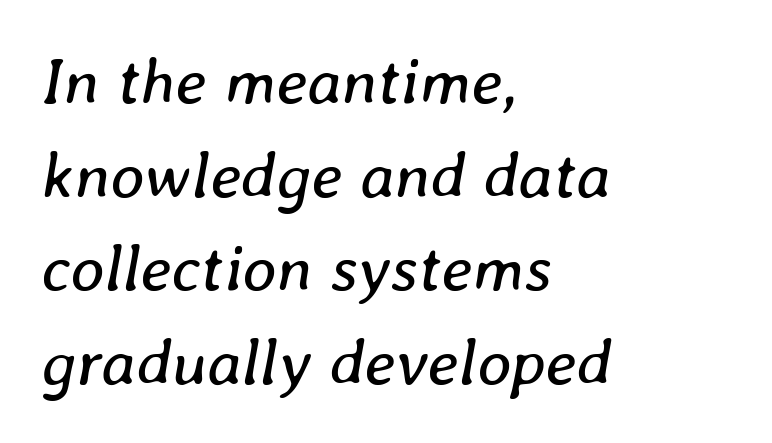
Students, note that the glyphs here touch the page at normal intervals. Each letter keeps its own natural width here, so spacing adapts to shape. Characters are canted at an angle relative to the baseline's perpendicular. Reading down the block, your eye returns to a fixed left position each line.
